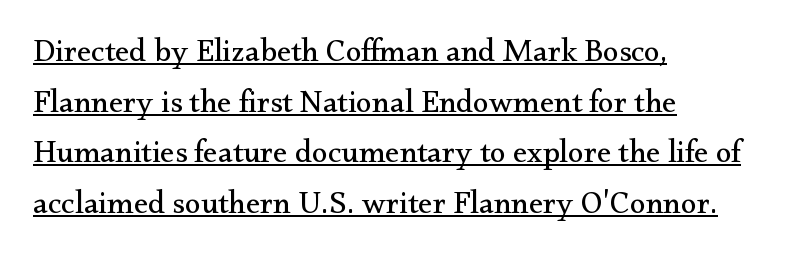
The image shows 32 px regular-weight serif type, upright; set left-aligned, normal line spacing (1.58x), normal letter spacing, underlined; medium stroke contrast and a small x-height.
